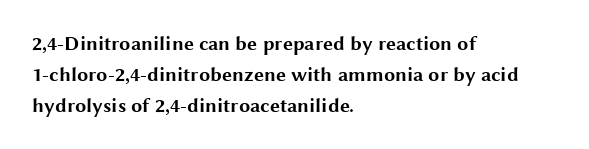
Q: Is the text bold? A: Yes.
Q: Is the text italic (slanted)? A: No, it is upright.
Q: Is the text underlined? A: No.
Q: How is the paragraph aligned? A: Left-aligned.
Q: Is the spacing between letters normal or unusually wide? A: Normal.
Q: Is the spacing between lines tight, normal or loose? A: Normal.
